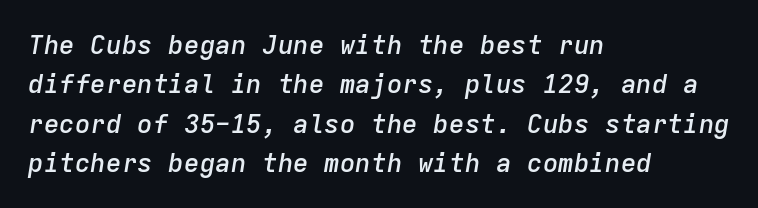
Q: Is the text bold? A: Semi-bold.
Q: Is the text italic (slanted)? A: Yes, it leans right by about 9 degrees.
Q: Is the text underlined? A: No.
Q: How is the paragraph aligned? A: Left-aligned.
Q: Is the spacing between letters normal or unusually wide? A: Normal.
Q: Is the spacing between lines tight, normal or loose? A: Normal.
